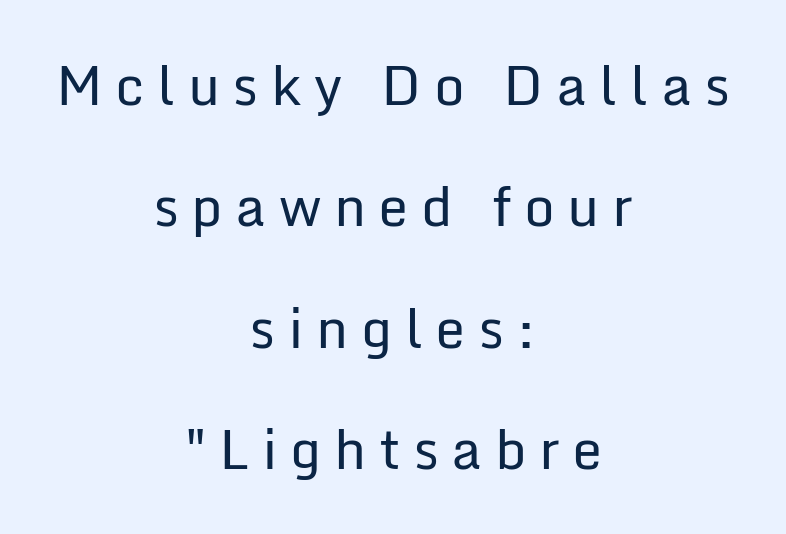
This reads as an unemphasized weight, regular at the heaviest. Do the letters lean? They stand straight. The setting favours the middle, as headings and verse often do. Substantial extra tracking has been applied to these lines.
